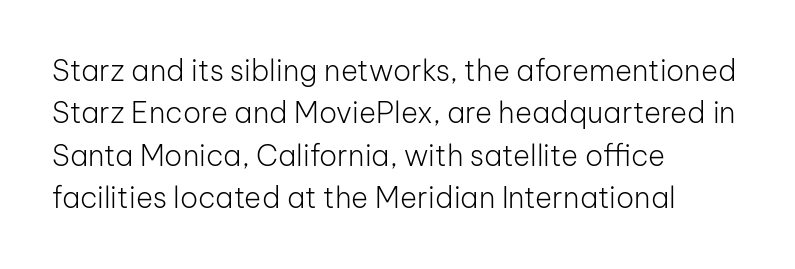
The image shows 29 px light sans-serif type, upright; set left-aligned, normal line spacing (1.46x), normal letter spacing, not underlined; low stroke contrast and a medium x-height.
